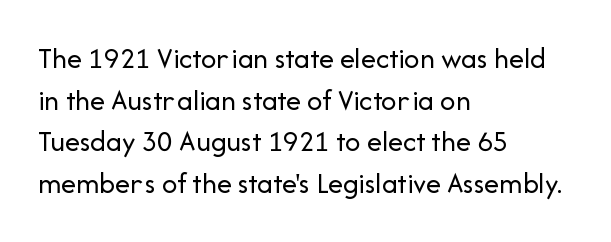
{"serif": "no", "italic": "no", "bold": "no", "weight": "regular", "width": "normal", "stroke_contrast": "low", "x_height": "medium", "monospaced": "no", "underline": "no", "align": "left", "line_spacing": "normal", "line_spacing_ratio": 1.39, "letter_spacing": "normal", "letter_spacing_em": 0.0, "glyph_px": 30}
